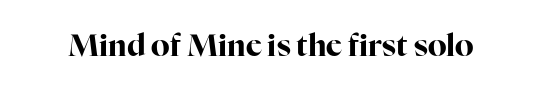
Spacing verdict: proportional, widths tailored to each character. Nobody drew a line under any word here. Chunky letters — that's bold for sure. Students, note that the glyphs here touch the page at normal intervals. The glyphs in this specimen are seriffed.
